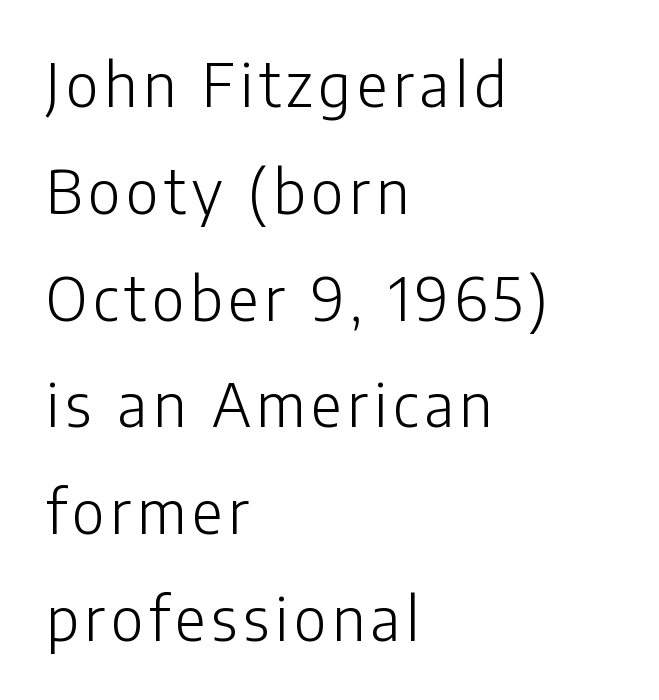
The image shows 59 px light sans-serif type, upright; set left-aligned, line spacing 1.81x, not underlined; low stroke contrast and a medium x-height.
